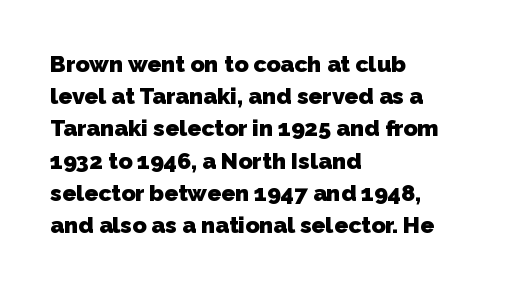
The paragraph shown leans on its left margin. The block of text has a typical density, with ordinary space between rows. Tracking value appears to be zero — textbook default spacing. Nobody drew a line under any word here. The typesetting leans heavy: a genuine bold.
